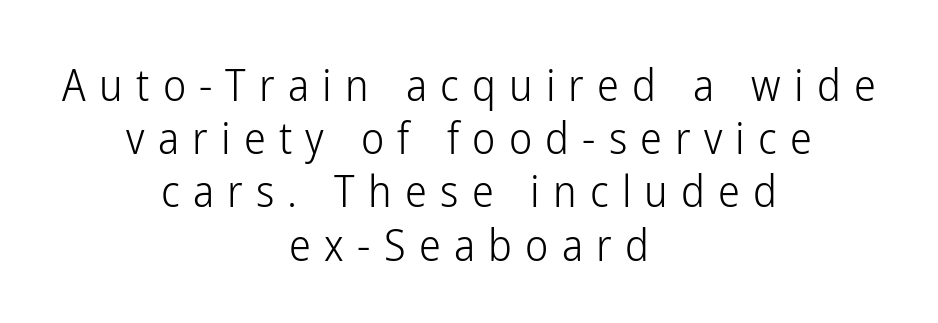
The image shows 44 px light, condensed sans-serif type, upright; set centered, line spacing 1.21x, unusually wide letter spacing (+0.3 em), not underlined; low stroke contrast and a medium x-height.
